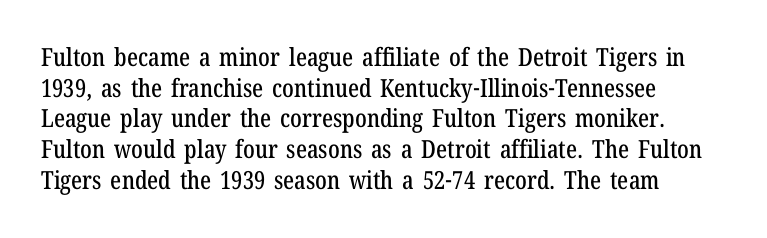
Which margin do the lines hug? The left one — the right edge is uneven. Bare-footed words on every line. Here the glyphs are tracked normally, forming tight word shapes. Does the lettering tilt? It doesn't — this is upright.
